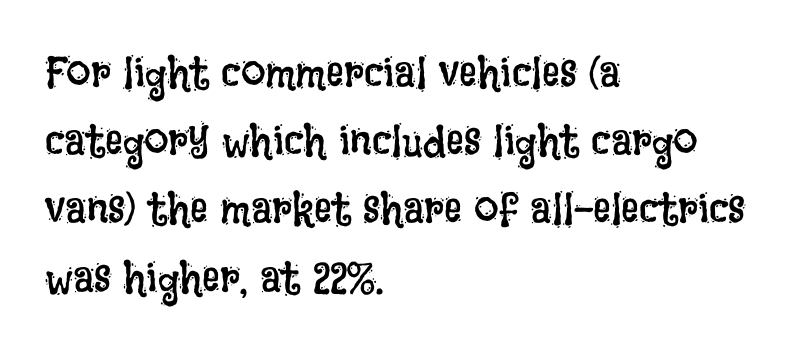
{"italic": "no", "bold": "no", "weight": "regular", "width": "condensed", "stroke_contrast": "low", "x_height": "large", "monospaced": "no", "underline": "no", "align": "left", "line_spacing": "normal", "line_spacing_ratio": 1.55, "letter_spacing": "normal", "letter_spacing_em": 0.0, "glyph_px": 44}
